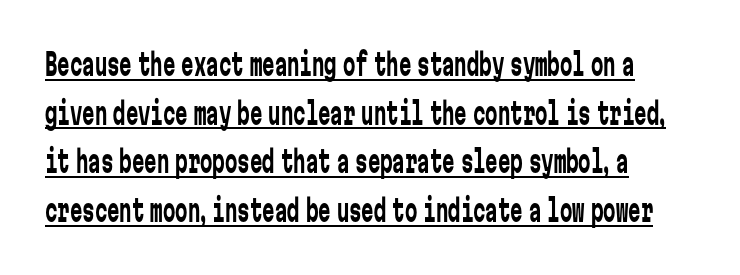
Q: Is the text bold? A: No.
Q: Is the text italic (slanted)? A: No, it is upright.
Q: Is the typeface a serif or a sans-serif typeface? A: Sans-serif.
Q: Is the text underlined? A: Yes.
Q: How is the paragraph aligned? A: Left-aligned.
Q: Is the spacing between letters normal or unusually wide? A: Normal.
Q: Is the spacing between lines tight, normal or loose? A: Normal.
Q: Width (condensed, normal, or wide)? A: Condensed.
Q: Stroke contrast? A: Low.
Q: x-height? A: Medium.
Q: Monospaced? A: Yes.
